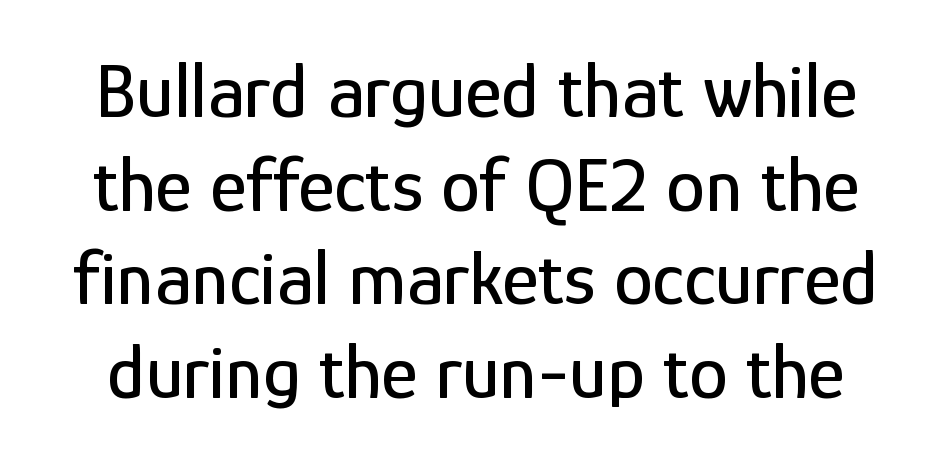
What stands out about the letter spacing? Nothing — it is the standard amount. A clean baseline with only descenders dipping below it. You can tell it's not italic because the verticals are truly vertical. Is this a fixed-width face? No — the glyphs have proportional, varying widths. Letterform terminals end flat and unadorned throughout the passage.
